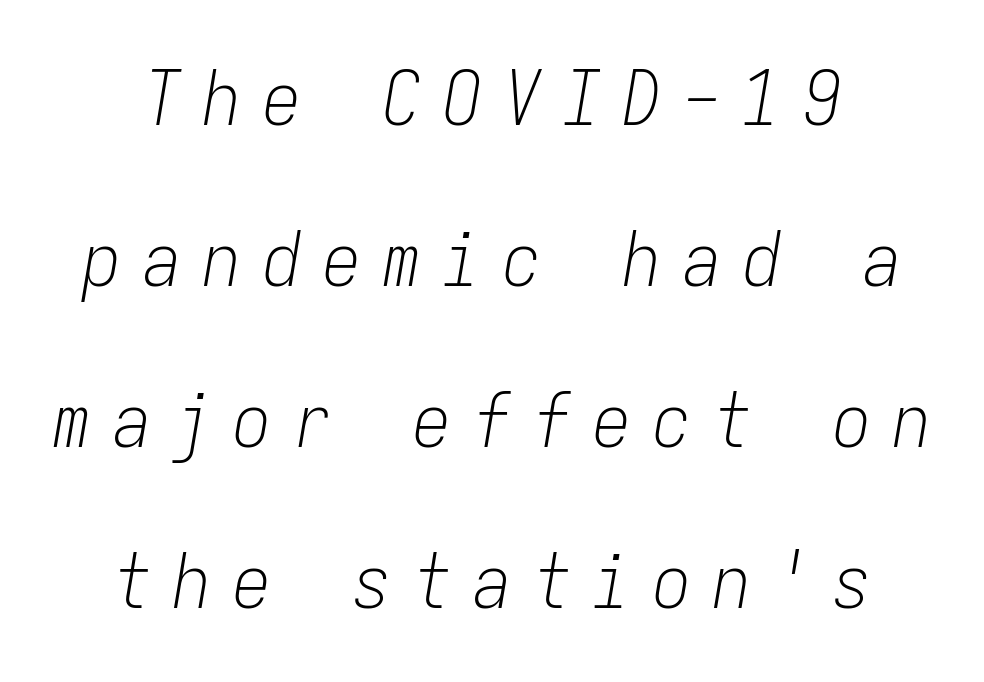
The image shows 76 px light, condensed type, italic (leaning right), monospaced; set loose line spacing (2.12x), unusually wide letter spacing (+0.29 em), not underlined; low stroke contrast and a medium x-height.
